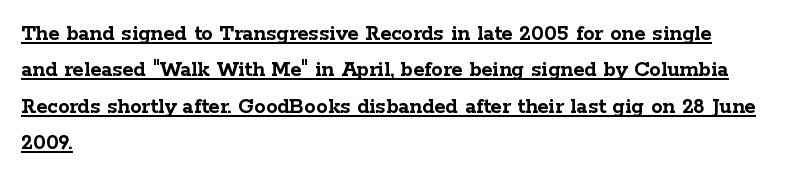
{"italic": "no", "bold": "yes", "underline": "yes", "align": "left", "line_spacing": "normal", "line_spacing_ratio": 1.58, "letter_spacing": "normal", "letter_spacing_em": 0.0, "glyph_px": 23}
